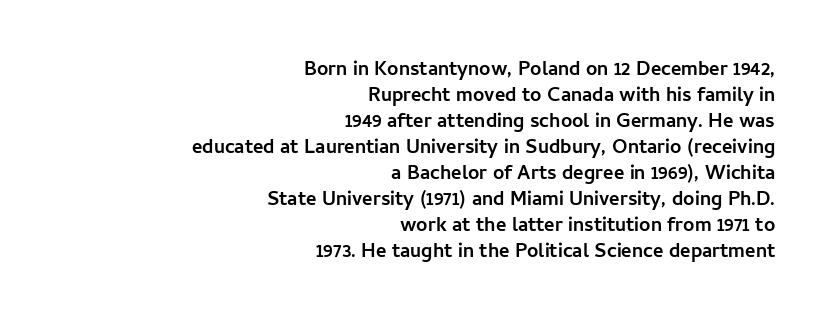
Q: Is the text bold? A: Yes.
Q: Is the text italic (slanted)? A: No, it is upright.
Q: Is the text underlined? A: No.
Q: How is the paragraph aligned? A: Right-aligned.
Q: Is the spacing between letters normal or unusually wide? A: Normal.
Q: Is the spacing between lines tight, normal or loose? A: Normal.
